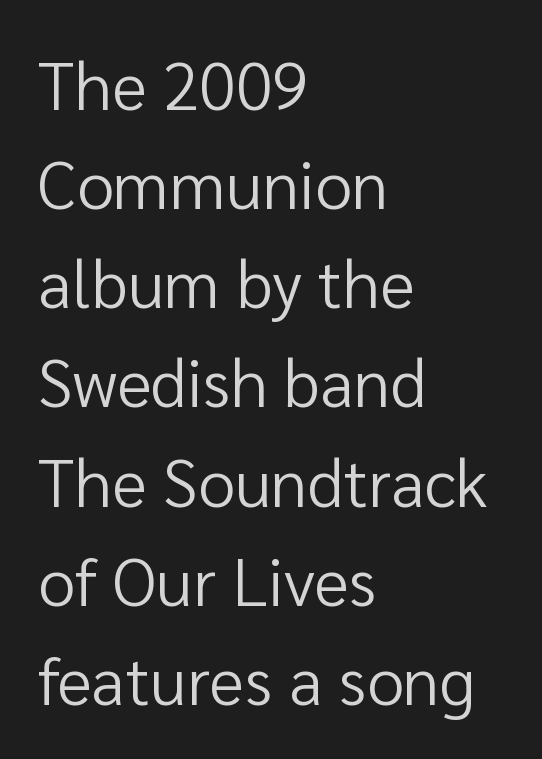
Are there feet on the stems? There aren't — it's a sans. No extra tracking has been applied to these lines. Any mark beneath the type? The region is blank. Notice how descenders clear the ascenders below comfortably — that's standard leading. The letters stand upright; this is a roman face. Short and long lines alike share a common starting point at left.
